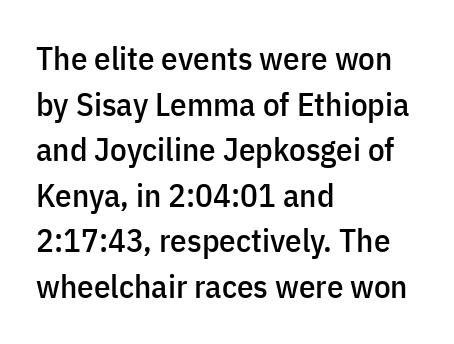
Q: Is the text italic (slanted)? A: No, it is upright.
Q: Is the typeface a serif or a sans-serif typeface? A: Sans-serif.
Q: Is the text underlined? A: No.
Q: How is the paragraph aligned? A: Left-aligned.
Q: Is the spacing between letters normal or unusually wide? A: Normal.
Q: Is the spacing between lines tight, normal or loose? A: Normal.
Q: Width (condensed, normal, or wide)? A: Condensed.
Q: Stroke contrast? A: Low.
Q: x-height? A: Medium.
Q: Monospaced? A: No.
